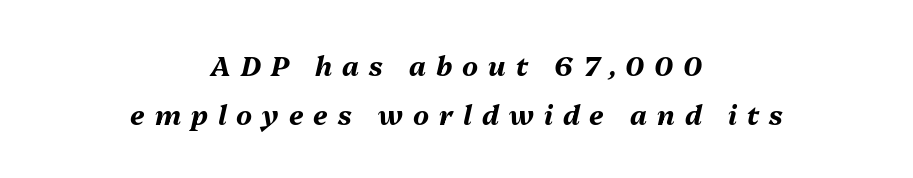
Emphasis-style slanted type is in use. Unmarked baselines from the first word to the last. Honestly, the letter spacing is so wide it's the main thing you notice. Weight check: bold — yes, fully.
